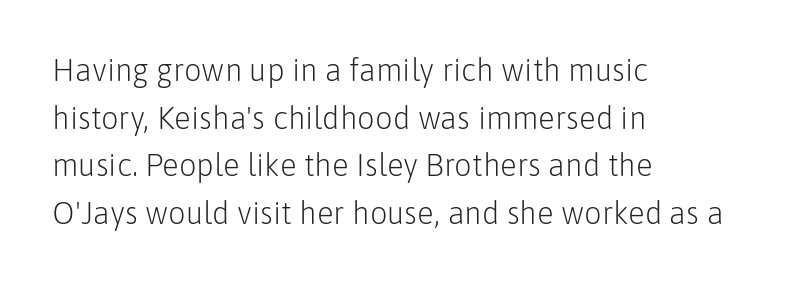
Q: Is the text bold? A: No.
Q: Is the text italic (slanted)? A: No, it is upright.
Q: Is the typeface a serif or a sans-serif typeface? A: Sans-serif.
Q: Is the text underlined? A: No.
Q: How is the paragraph aligned? A: Left-aligned.
Q: Is the spacing between letters normal or unusually wide? A: Normal.
Q: Is the spacing between lines tight, normal or loose? A: Normal.
Q: Width (condensed, normal, or wide)? A: Normal.
Q: Stroke contrast? A: Low.
Q: x-height? A: Medium.
Q: Monospaced? A: No.
